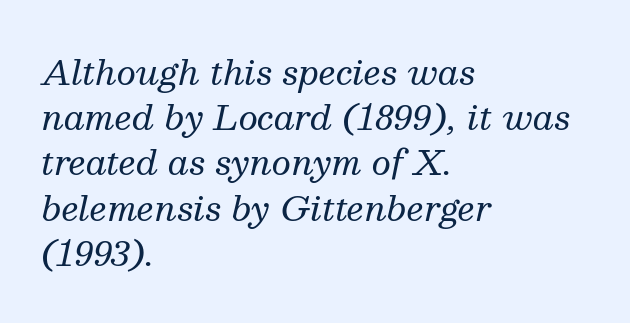
Q: Is the text bold? A: No.
Q: Is the text italic (slanted)? A: Yes, it leans right by about 13 degrees.
Q: Is the typeface a serif or a sans-serif typeface? A: Serif.
Q: Is the text underlined? A: No.
Q: How is the paragraph aligned? A: Left-aligned.
Q: Is the spacing between letters normal or unusually wide? A: Normal.
Q: Is the spacing between lines tight, normal or loose? A: Normal.
Q: Width (condensed, normal, or wide)? A: Normal.
Q: Stroke contrast? A: Medium.
Q: x-height? A: Medium.
Q: Monospaced? A: No.
